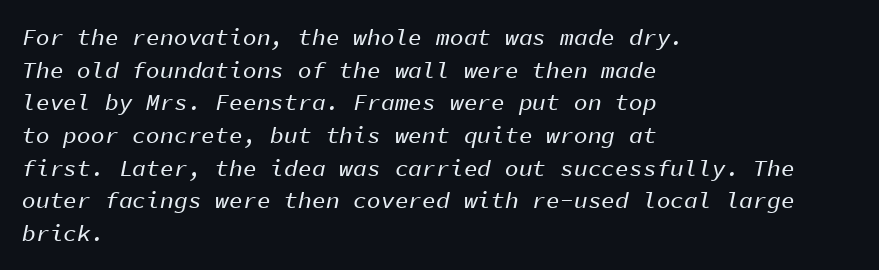
Q: Is the text italic (slanted)? A: Yes, it leans right by about 11 degrees.
Q: Is the text underlined? A: No.
Q: How is the paragraph aligned? A: Left-aligned.
Q: Is the spacing between letters normal or unusually wide? A: Normal.
Q: Is the spacing between lines tight, normal or loose? A: Normal.
